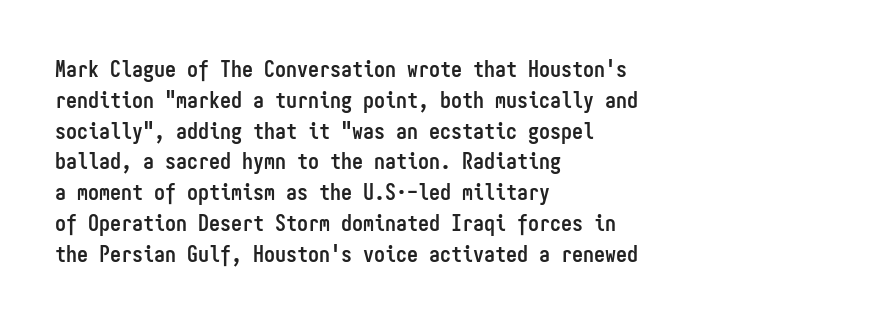
No italicization has been applied; the sample stays upright. The line-height multiplier appears to be the usual default. The face used here has the dense, thick strokes of a bold. Clear beneath every line of the passage. Each word holds together tightly as a unit, with standard inter-letter gaps. The typesetter chose a ragged-right arrangement here.
